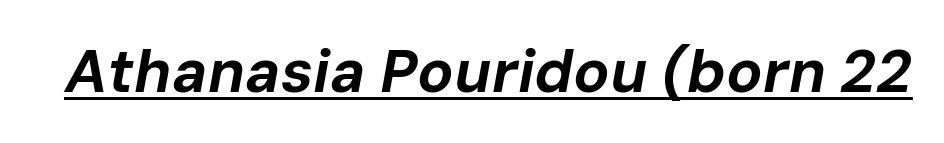
{"italic": "yes", "lean": "right", "slant_degrees": 10, "bold": "yes", "weight": "bold", "width": "normal", "stroke_contrast": "low", "x_height": "medium", "monospaced": "no", "underline": "yes", "letter_spacing": "normal", "letter_spacing_em": 0.0, "glyph_px": 60}
